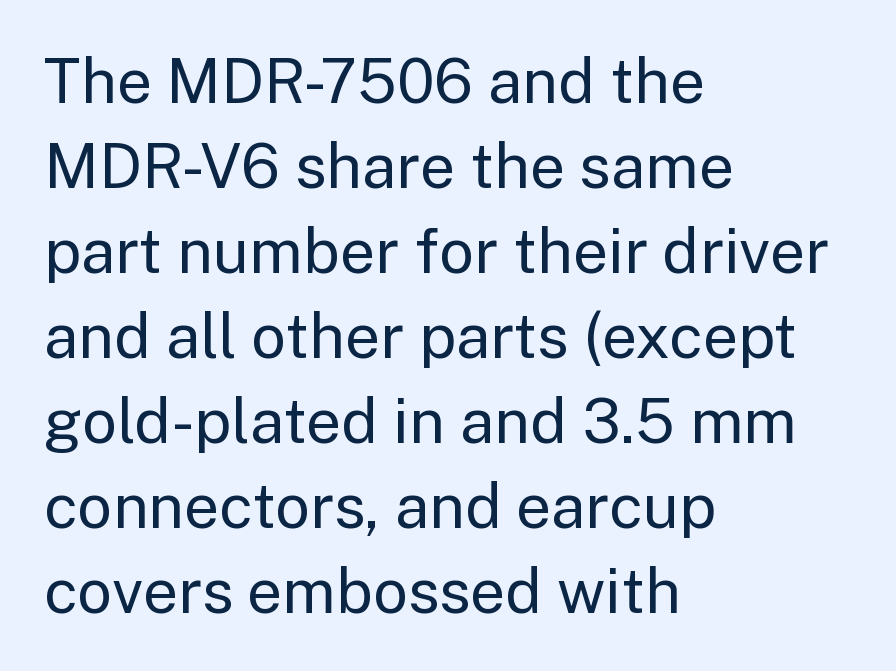
The block of text has a typical density, with ordinary space between rows. Spacing between characters is what you'd get straight out of the box. The rendering uses natural spacing where letterforms have individual widths. Caption: multi-line text, flush left, ragged right. You can tell from the bare stems that sans-serif type was used.
